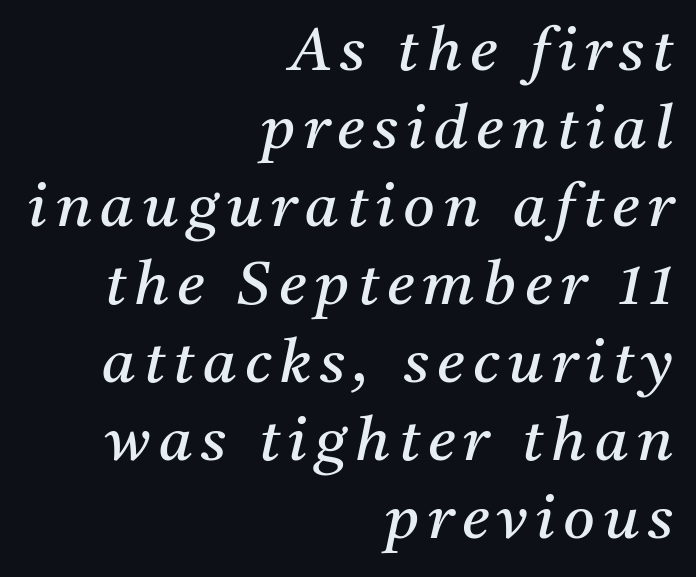
Q: Is the text bold? A: No.
Q: Is the text italic (slanted)? A: Yes, it leans right by about 11 degrees.
Q: Is the typeface a serif or a sans-serif typeface? A: Serif.
Q: Is the text underlined? A: No.
Q: How is the paragraph aligned? A: Right-aligned.
Q: Is the spacing between lines tight, normal or loose? A: Normal.
Q: Width (condensed, normal, or wide)? A: Normal.
Q: Stroke contrast? A: Medium.
Q: x-height? A: Medium.
Q: Monospaced? A: No.
